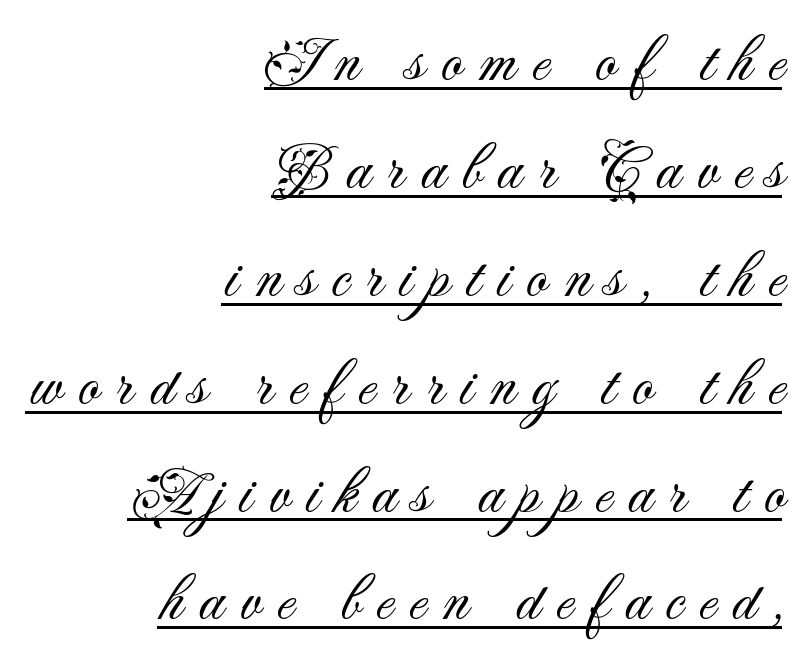
{"serif": "no", "bold": "no", "weight": "light", "width": "normal", "stroke_contrast": "medium", "x_height": "small", "monospaced": "no", "underline": "yes", "align": "right", "line_spacing": "normal", "line_spacing_ratio": 1.66, "letter_spacing": "wide", "letter_spacing_em": 0.25, "glyph_px": 65}
